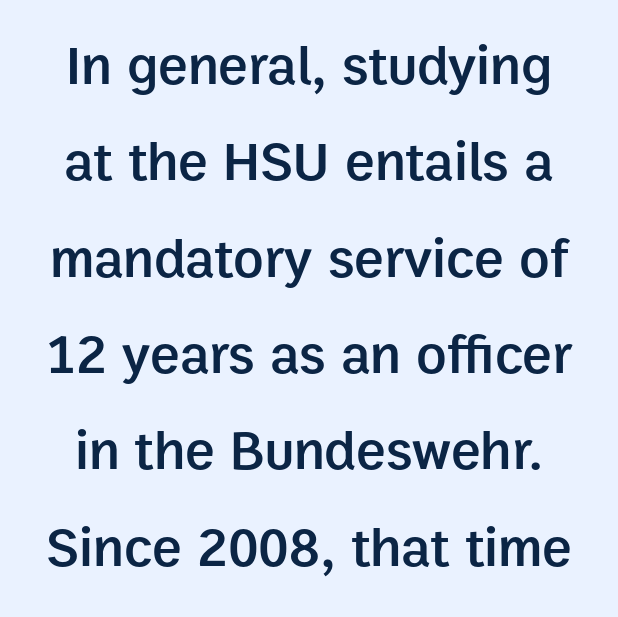
{"serif": "no", "italic": "no", "bold": "semi", "weight": "semibold", "width": "normal", "stroke_contrast": "low", "x_height": "medium", "monospaced": "no", "underline": "no", "line_spacing_ratio": 1.72, "letter_spacing": "normal", "letter_spacing_em": 0.0, "glyph_px": 56}
